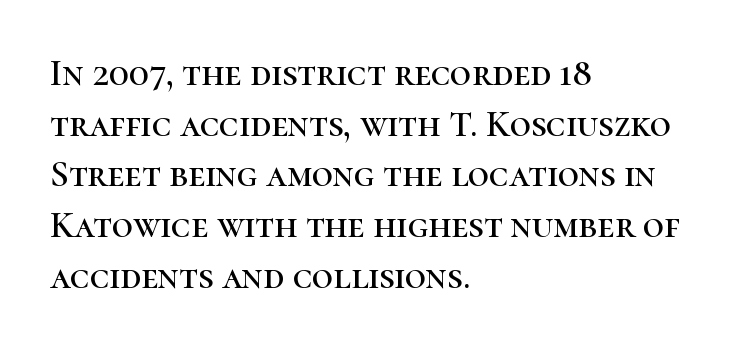
{"serif": "yes", "italic": "no", "width": "normal", "stroke_contrast": "high", "x_height": "medium", "monospaced": "no", "underline": "no", "align": "left", "line_spacing": "normal", "line_spacing_ratio": 1.37, "letter_spacing": "normal", "letter_spacing_em": 0.0, "glyph_px": 37}
